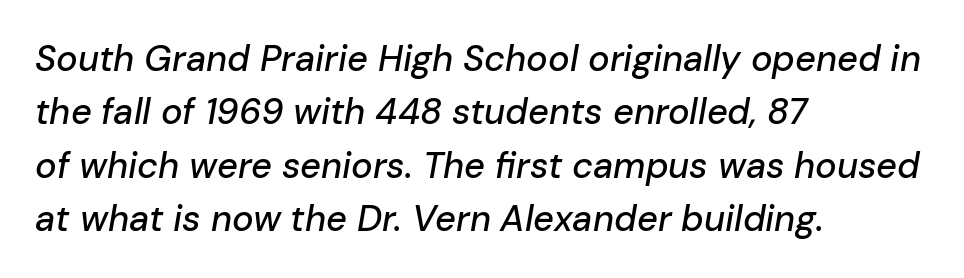
The image shows 36 px text type, italic (leaning right); set left-aligned, normal line spacing (1.48x), normal letter spacing, not underlined; low stroke contrast and a medium x-height.
